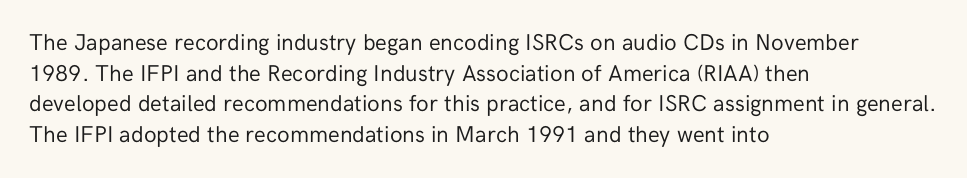
{"italic": "no", "bold": "no", "underline": "no", "align": "left", "line_spacing": "normal", "line_spacing_ratio": 1.33, "letter_spacing": "normal", "letter_spacing_em": 0.0, "glyph_px": 23}
